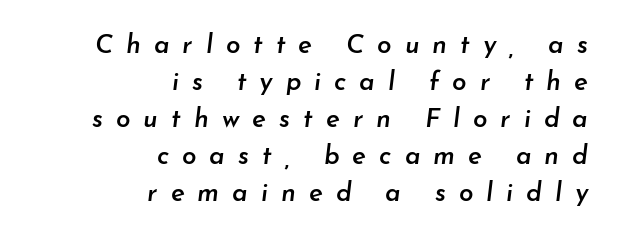
Q: Is the text bold? A: Semi-bold.
Q: Is the text italic (slanted)? A: Yes, it leans right by about 7 degrees.
Q: Is the text underlined? A: No.
Q: How is the paragraph aligned? A: Right-aligned.
Q: Is the spacing between letters normal or unusually wide? A: Unusually wide.
Q: Is the spacing between lines tight, normal or loose? A: Normal.
